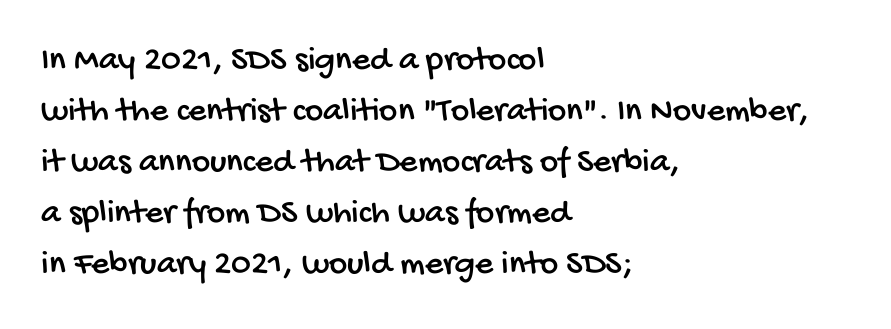
The image shows 35 px condensed sans-serif type; set left-aligned, normal line spacing (1.46x), normal letter spacing, not underlined; low stroke contrast and a large x-height.
